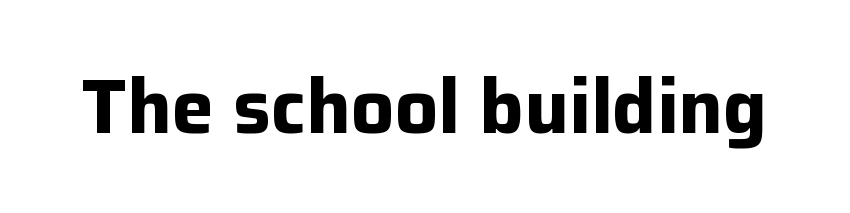
The image shows 76 px bold sans-serif type, upright; set normal letter spacing, not underlined; low stroke contrast and a medium x-height.
